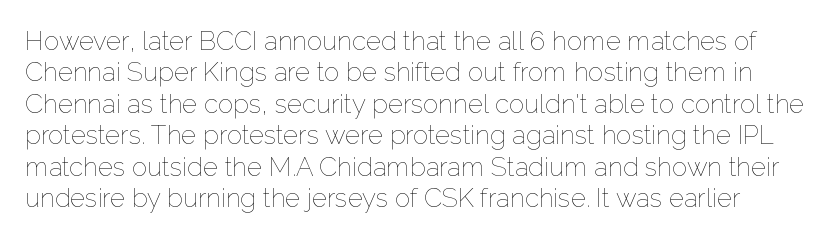
Beneath every word, the page is bare. Tracking here is standard; glyphs follow each other at the usual distance. These glyphs show unthickened strokes, regular width or finer. Notice how the stems are strictly vertical — no italics here.
